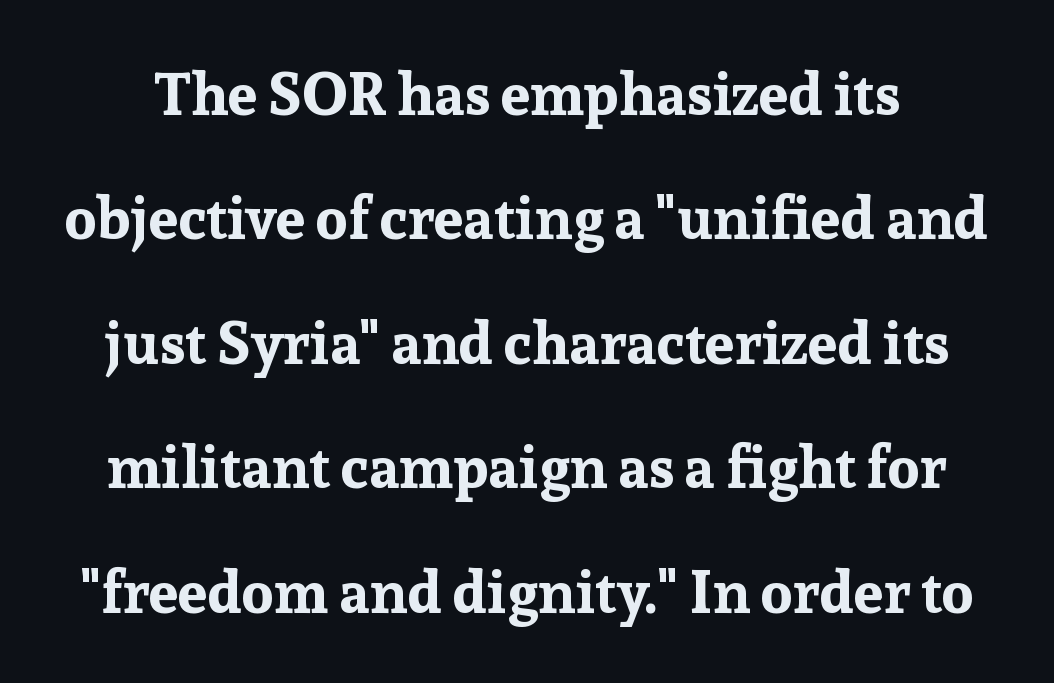
The image shows 59 px bold serif type, upright; set loose line spacing (2.11x), normal letter spacing, not underlined; low stroke contrast and a medium x-height.
